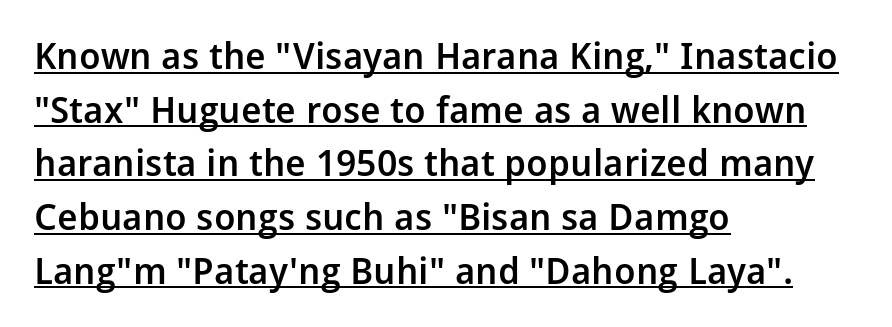
{"serif": "no", "italic": "no", "bold": "semi", "weight": "semibold", "width": "normal", "stroke_contrast": "low", "x_height": "medium", "monospaced": "no", "underline": "yes", "align": "left", "line_spacing": "normal", "line_spacing_ratio": 1.45, "letter_spacing": "normal", "letter_spacing_em": 0.0, "glyph_px": 37}
